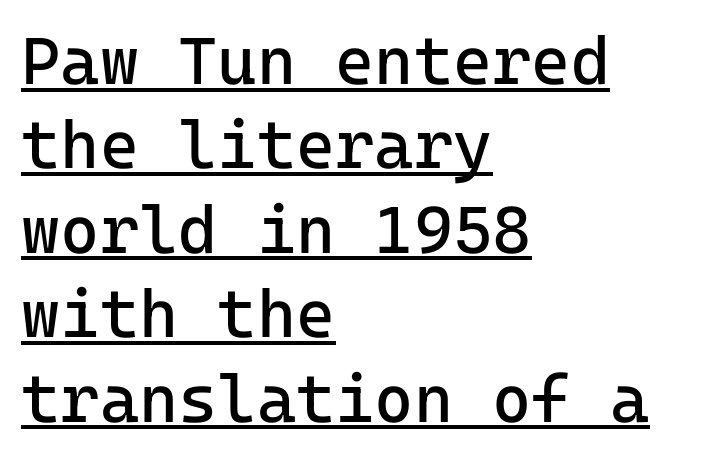
Q: Is the text bold? A: No.
Q: Is the text italic (slanted)? A: No, it is upright.
Q: Is the typeface a serif or a sans-serif typeface? A: Sans-serif.
Q: Is the text underlined? A: Yes.
Q: How is the paragraph aligned? A: Left-aligned.
Q: Is the spacing between letters normal or unusually wide? A: Normal.
Q: Is the spacing between lines tight, normal or loose? A: Normal.
Q: Width (condensed, normal, or wide)? A: Normal.
Q: Stroke contrast? A: Low.
Q: x-height? A: Medium.
